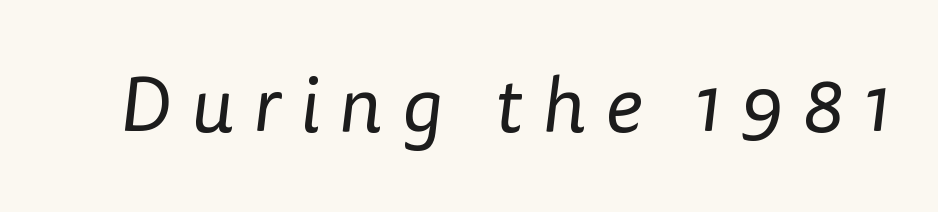
Stroke thickness stays within the range of a standard reading face or lighter. Descender tails drop into unmarked territory. Is this a fixed-width face? No — the glyphs have proportional, varying widths. You can tell from the bare stems that sans-serif type was used. The face used here is rendered with a markedly widened letterfit.
